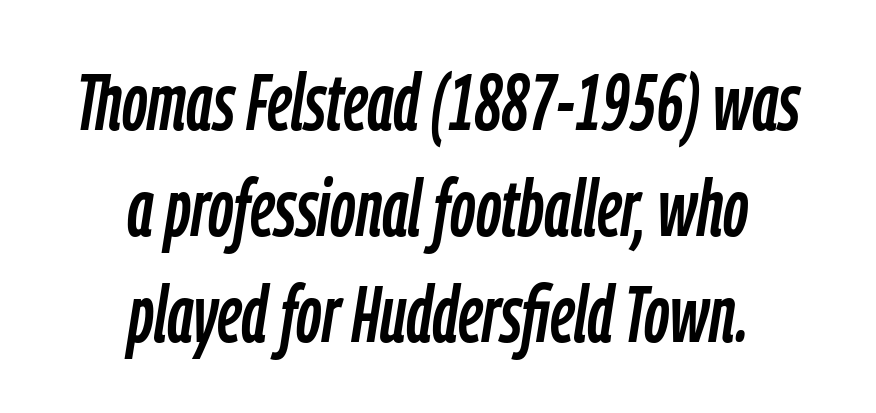
The image shows 79 px condensed type, italic (leaning right); set centered, normal line spacing (1.34x), normal letter spacing, not underlined; low stroke contrast and a medium x-height.
